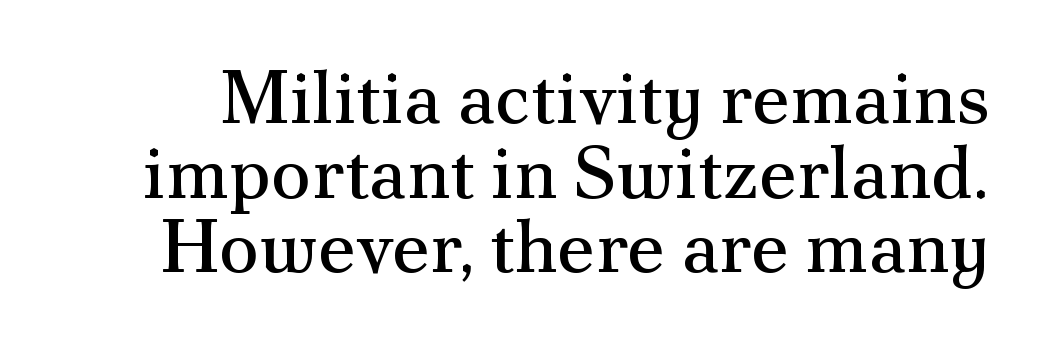
{"serif": "yes", "italic": "no", "bold": "no", "weight": "regular", "width": "normal", "stroke_contrast": "medium", "x_height": "small", "monospaced": "no", "underline": "no", "line_spacing": "tight", "line_spacing_ratio": 1.01, "letter_spacing": "normal", "letter_spacing_em": 0.0, "glyph_px": 74}
